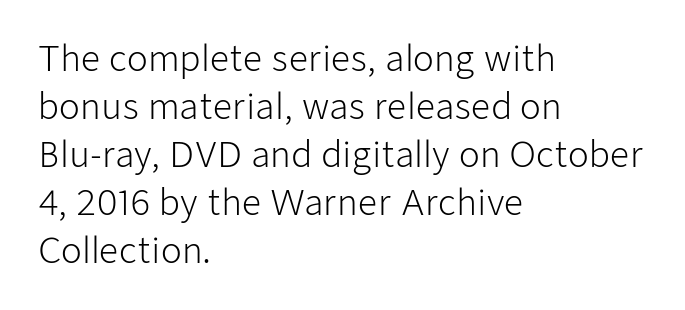
Q: Is the text bold? A: No.
Q: Is the text italic (slanted)? A: No, it is upright.
Q: Is the typeface a serif or a sans-serif typeface? A: Sans-serif.
Q: Is the text underlined? A: No.
Q: How is the paragraph aligned? A: Left-aligned.
Q: Is the spacing between letters normal or unusually wide? A: Normal.
Q: Is the spacing between lines tight, normal or loose? A: Normal.
Q: Width (condensed, normal, or wide)? A: Normal.
Q: Stroke contrast? A: Low.
Q: x-height? A: Medium.
Q: Monospaced? A: No.
